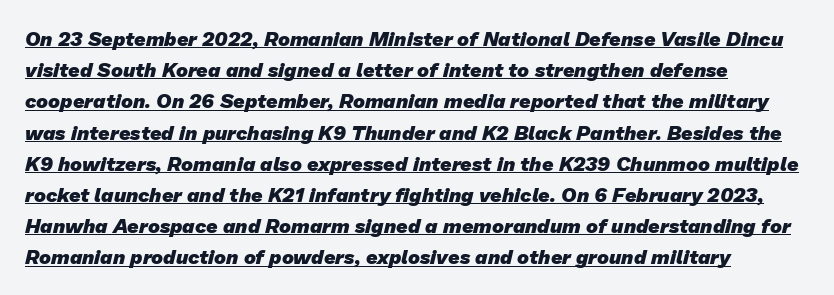
{"bold": "yes", "underline": "yes", "align": "left", "line_spacing": "normal", "line_spacing_ratio": 1.56, "letter_spacing": "normal", "letter_spacing_em": 0.0, "glyph_px": 20}
